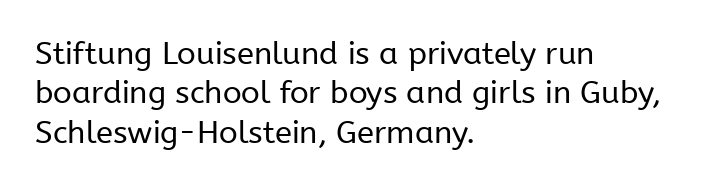
{"serif": "no", "italic": "no", "bold": "no", "weight": "regular", "width": "normal", "stroke_contrast": "low", "x_height": "medium", "monospaced": "no", "underline": "no", "align": "left", "line_spacing": "normal", "line_spacing_ratio": 1.27, "letter_spacing": "normal", "letter_spacing_em": 0.0, "glyph_px": 31}
